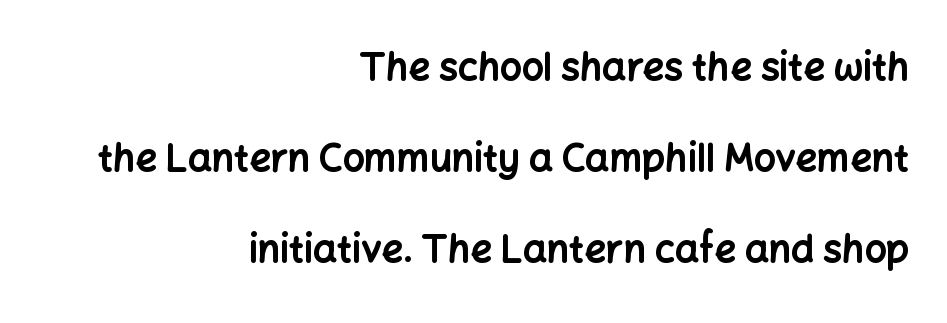
The image shows 38 px bold sans-serif type, upright; set right-aligned, loose line spacing (2.4x), normal letter spacing, not underlined; low stroke contrast and a medium x-height.
